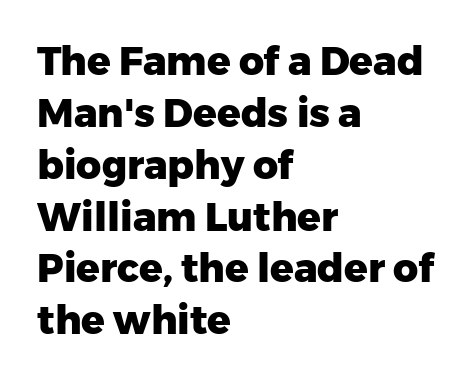
The image shows 39 px heavy sans-serif type, upright; set left-aligned, normal line spacing (1.33x), normal letter spacing, not underlined; low stroke contrast and a medium x-height.
